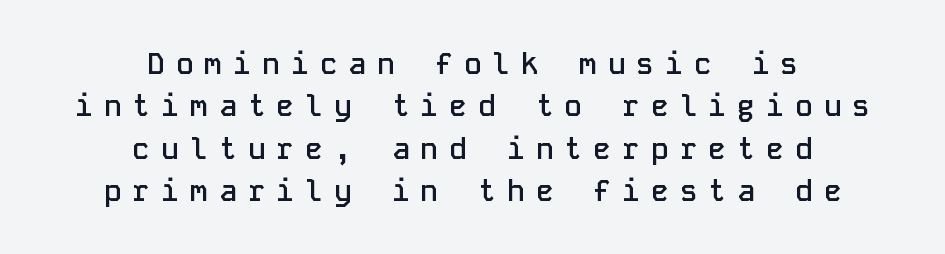
Descenders are the only things crossing below the line. These lines have a slow, spaced-out rhythm from letter to letter. Are there feet on the stems? There aren't — it's a sans. The face used here is monospaced, like something from a code editor. Students, this is semibold: more ink than regular, less than bold.
